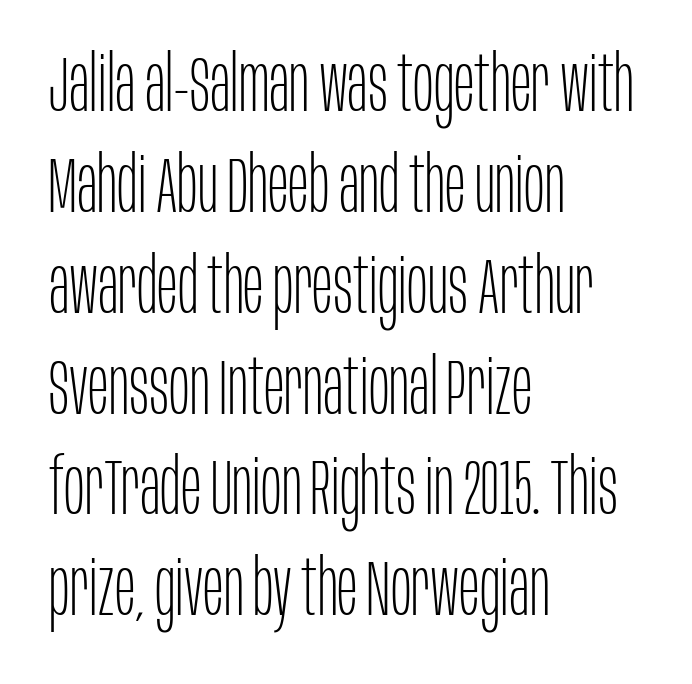
{"serif": "no", "italic": "no", "bold": "no", "weight": "thin", "width": "condensed", "stroke_contrast": "low", "x_height": "large", "monospaced": "no", "underline": "no", "align": "left", "line_spacing": "normal", "line_spacing_ratio": 1.31, "letter_spacing": "normal", "letter_spacing_em": 0.0, "glyph_px": 77}
